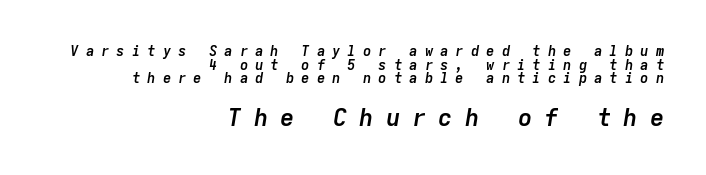
Which of the two is more prominent by size? The second, at the bottom. The glyphs have the mass of a bold cut. Is there much room between lines? No — they nearly touch. Check under the words: just untouched page. The line texture is sparse and dotted thanks to wide tracking. Emphasis-style slanted type is in use.
